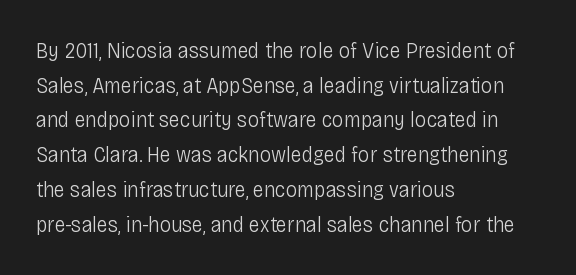
The image shows 23 px text type, upright; set left-aligned, normal line spacing (1.51x), normal letter spacing, not underlined.
